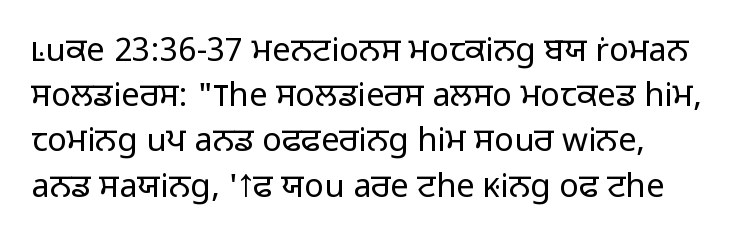
The image shows 33 px light sans-serif type, upright; set normal line spacing (1.37x), normal letter spacing, not underlined; low stroke contrast and a medium x-height.
